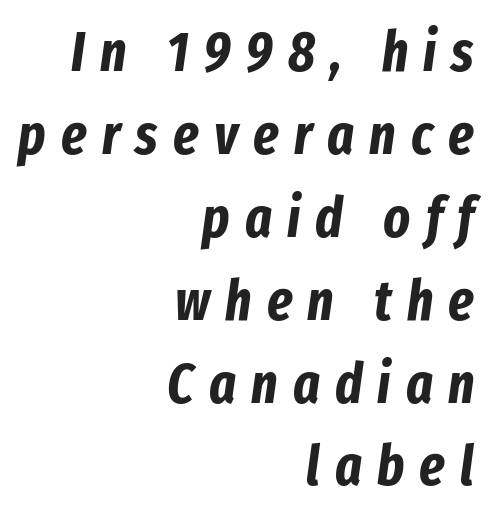
Q: Is the text bold? A: Yes.
Q: Is the text italic (slanted)? A: Yes, it leans right by about 8 degrees.
Q: Is the text underlined? A: No.
Q: How is the paragraph aligned? A: Right-aligned.
Q: Is the spacing between letters normal or unusually wide? A: Unusually wide.
Q: Is the spacing between lines tight, normal or loose? A: Normal.
Q: Width (condensed, normal, or wide)? A: Condensed.
Q: Stroke contrast? A: Low.
Q: x-height? A: Medium.
Q: Monospaced? A: No.
